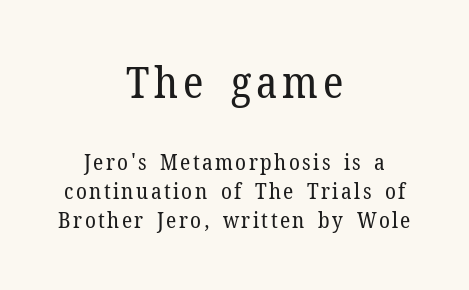
Q: Is the text bold? A: No.
Q: Is the text italic (slanted)? A: No, it is upright.
Q: Is the typeface a serif or a sans-serif typeface? A: Serif.
Q: Is the text underlined? A: No.
Q: How is the paragraph aligned? A: Centered.
Q: Is the spacing between lines tight, normal or loose? A: Normal.
Q: Which block of text is set in a larger size, the first (top) or the second (bottom)? A: The first (top) one.
Q: Width (condensed, normal, or wide)? A: Normal.
Q: Stroke contrast? A: Low.
Q: x-height? A: Medium.
Q: Monospaced? A: No.
